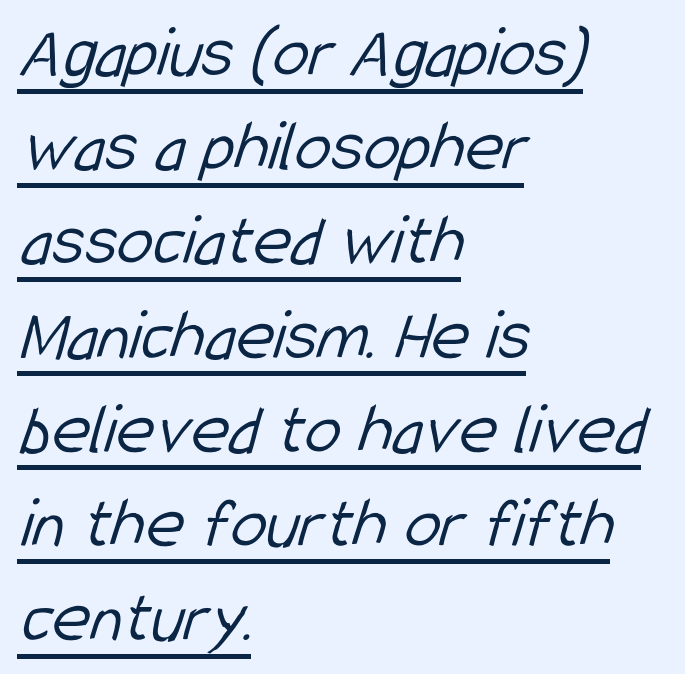
{"serif": "no", "bold": "no", "weight": "light", "width": "condensed", "stroke_contrast": "low", "x_height": "medium", "monospaced": "no", "underline": "yes", "align": "left", "line_spacing": "normal", "line_spacing_ratio": 1.29, "letter_spacing": "normal", "letter_spacing_em": 0.0, "glyph_px": 73}
